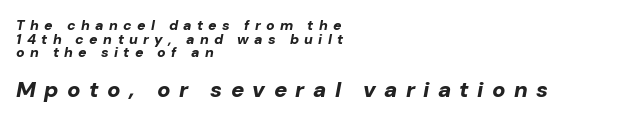
The image shows 22 px bold type, italic (leaning right); set left-aligned, tight line spacing (0.98x), unusually wide letter spacing (+0.38 em), not underlined; the second (bottom) block is 1.57x larger.
